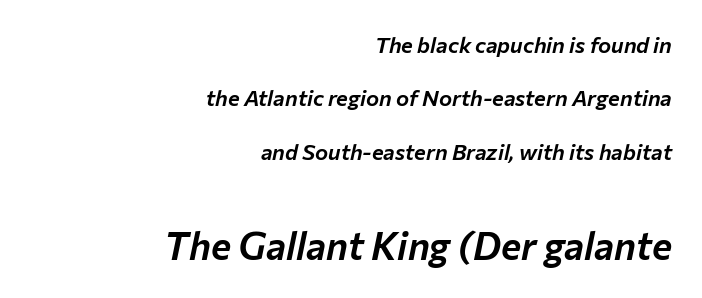
{"italic": "yes", "lean": "right", "slant_degrees": 12, "width": "normal", "stroke_contrast": "low", "x_height": "medium", "monospaced": "no", "underline": "no", "align": "right", "line_spacing": "loose", "line_spacing_ratio": 2.43, "letter_spacing": "normal", "letter_spacing_em": 0.0, "larger_block": "second", "size_ratio": 1.73, "glyph_px": 38}
